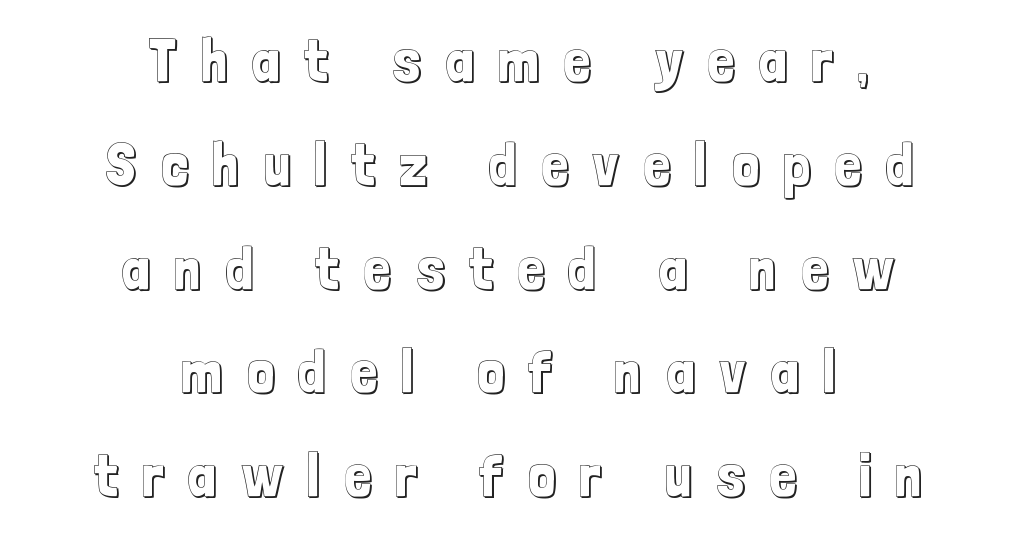
Q: Is the text italic (slanted)? A: No, it is upright.
Q: Is the text underlined? A: No.
Q: How is the paragraph aligned? A: Centered.
Q: Is the spacing between letters normal or unusually wide? A: Unusually wide.
Q: Width (condensed, normal, or wide)? A: Condensed.
Q: x-height? A: Medium.
Q: Monospaced? A: No.
